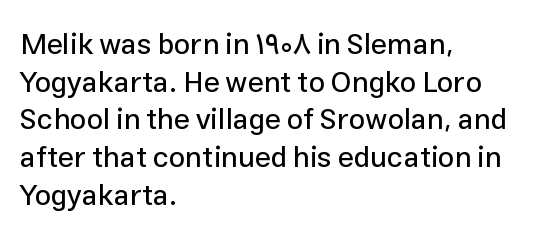
The image shows 29 px sans-serif type, upright; set left-aligned, normal line spacing (1.3x), normal letter spacing, not underlined; low stroke contrast and a medium x-height.
